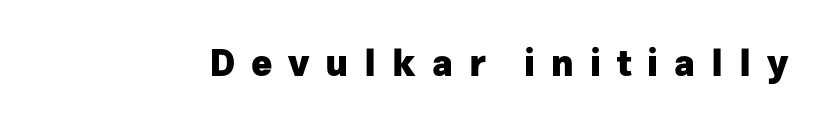
{"serif": "no", "italic": "no", "bold": "yes", "weight": "heavy", "width": "normal", "stroke_contrast": "low", "x_height": "medium", "monospaced": "no", "underline": "no", "letter_spacing": "wide", "letter_spacing_em": 0.44, "glyph_px": 36}
